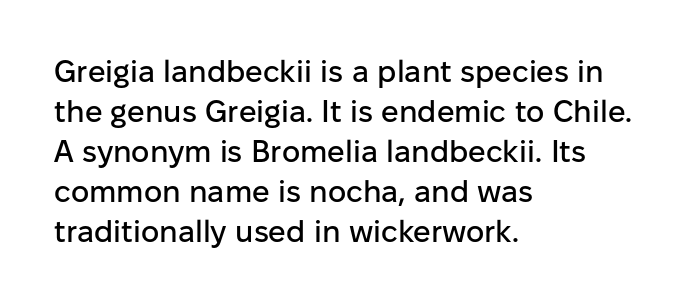
{"serif": "no", "italic": "no", "width": "normal", "stroke_contrast": "low", "x_height": "medium", "monospaced": "no", "underline": "no", "align": "left", "line_spacing": "normal", "line_spacing_ratio": 1.29, "letter_spacing": "normal", "letter_spacing_em": 0.0, "glyph_px": 31}
